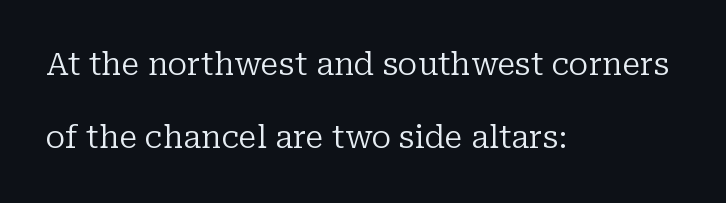
Q: Is the text bold? A: No.
Q: Is the text italic (slanted)? A: No, it is upright.
Q: Is the typeface a serif or a sans-serif typeface? A: Serif.
Q: Is the text underlined? A: No.
Q: How is the paragraph aligned? A: Left-aligned.
Q: Is the spacing between letters normal or unusually wide? A: Normal.
Q: Is the spacing between lines tight, normal or loose? A: Loose.
Q: Width (condensed, normal, or wide)? A: Normal.
Q: Stroke contrast? A: Low.
Q: x-height? A: Medium.
Q: Monospaced? A: No.
